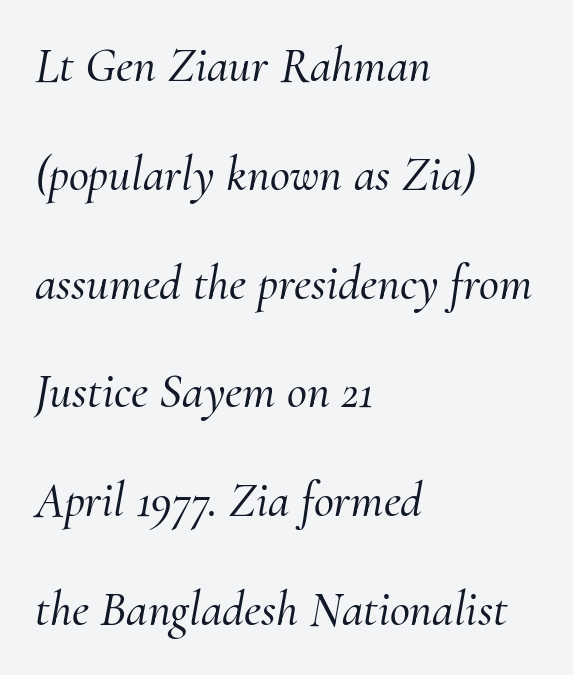
Glyph-to-glyph distance matches everyday printed text. Slanted lettering throughout. The letters advance in unequal steps, a hallmark of proportional type. Vertical spacing — loose. The typesetter chose a ragged-right arrangement here.
